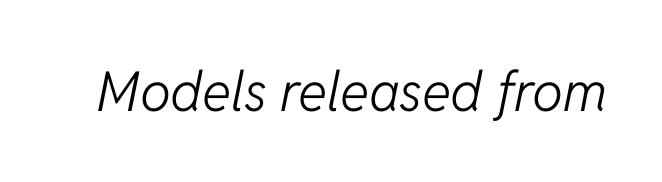
{"italic": "yes", "lean": "right", "slant_degrees": 11, "bold": "no", "weight": "light", "width": "normal", "stroke_contrast": "low", "x_height": "medium", "monospaced": "no", "underline": "no", "letter_spacing": "normal", "letter_spacing_em": 0.0, "glyph_px": 55}
